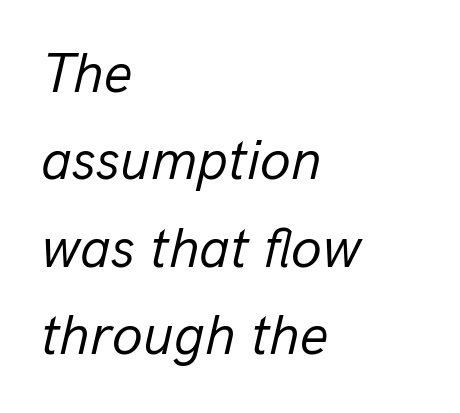
{"italic": "yes", "lean": "right", "slant_degrees": 13, "bold": "no", "weight": "regular", "width": "normal", "stroke_contrast": "low", "x_height": "medium", "monospaced": "no", "underline": "no", "align": "left", "line_spacing": "normal", "line_spacing_ratio": 1.56, "letter_spacing": "normal", "letter_spacing_em": 0.0, "glyph_px": 56}
